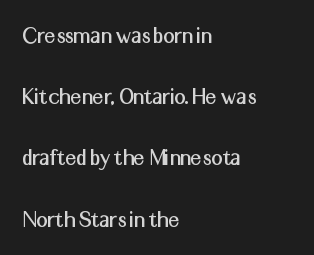
{"italic": "no", "underline": "no", "align": "left", "line_spacing": "loose", "line_spacing_ratio": 2.45, "letter_spacing": "normal", "letter_spacing_em": 0.0, "glyph_px": 25}
